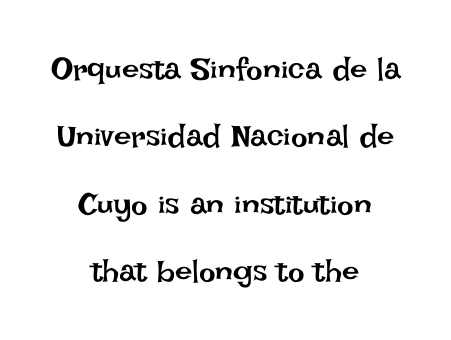
The image shows 31 px regular-weight type, upright; set centered, loose line spacing (2.17x), normal letter spacing, not underlined; low stroke contrast and a large x-height.
